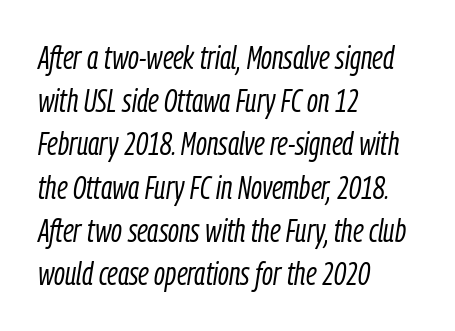
{"italic": "yes", "lean": "right", "slant_degrees": 9, "bold": "no", "weight": "light", "width": "condensed", "stroke_contrast": "low", "x_height": "medium", "monospaced": "no", "underline": "no", "align": "left", "line_spacing": "normal", "line_spacing_ratio": 1.35, "letter_spacing": "normal", "letter_spacing_em": 0.0, "glyph_px": 32}
